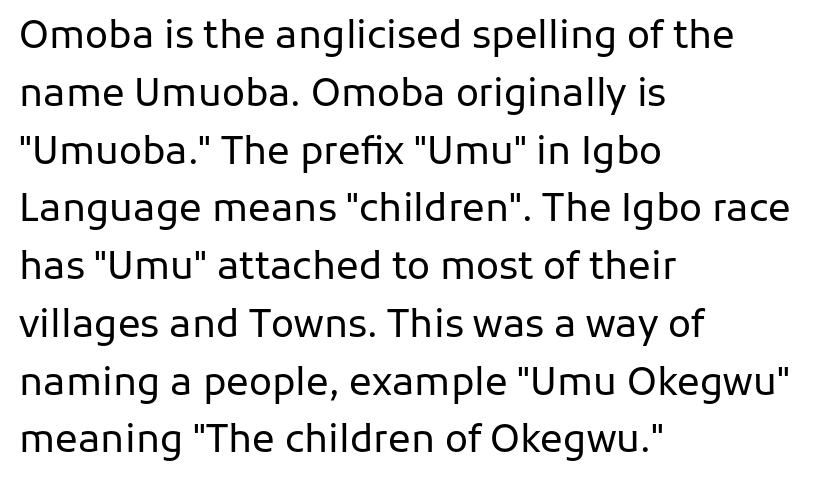
The image shows 38 px regular-weight sans-serif type, upright; set left-aligned, normal line spacing (1.52x), normal letter spacing, not underlined; low stroke contrast and a medium x-height.
